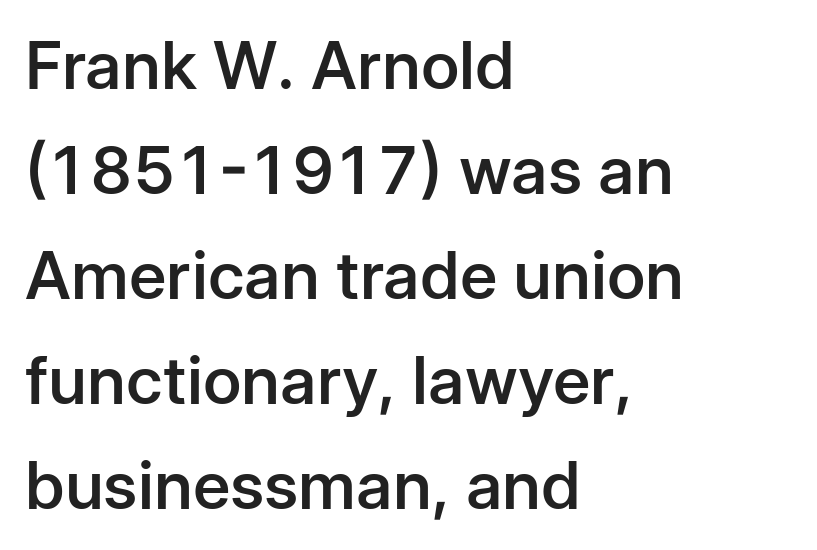
Q: Is the text bold? A: Semi-bold.
Q: Is the text italic (slanted)? A: No, it is upright.
Q: Is the typeface a serif or a sans-serif typeface? A: Sans-serif.
Q: Is the text underlined? A: No.
Q: How is the paragraph aligned? A: Left-aligned.
Q: Is the spacing between letters normal or unusually wide? A: Normal.
Q: Is the spacing between lines tight, normal or loose? A: Normal.
Q: Width (condensed, normal, or wide)? A: Normal.
Q: Stroke contrast? A: Low.
Q: x-height? A: Medium.
Q: Monospaced? A: No.
